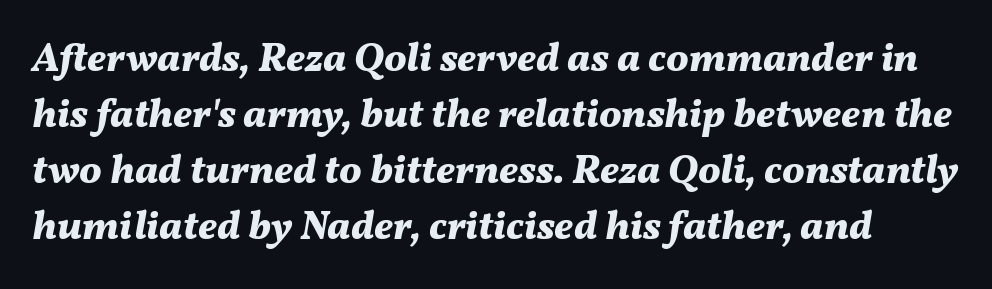
The string is rendered with underlining switched off. Does the weight exceed regular? Yes, all the way to bold. Each new line begins a customary step beneath the previous one. The specimen reads as italic at a glance. Each letter keeps its own natural width here, so spacing adapts to shape.
